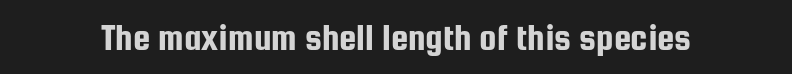
{"serif": "no", "italic": "no", "width": "condensed", "stroke_contrast": "low", "x_height": "medium", "monospaced": "no", "underline": "no", "letter_spacing": "normal", "letter_spacing_em": 0.0, "glyph_px": 39}
